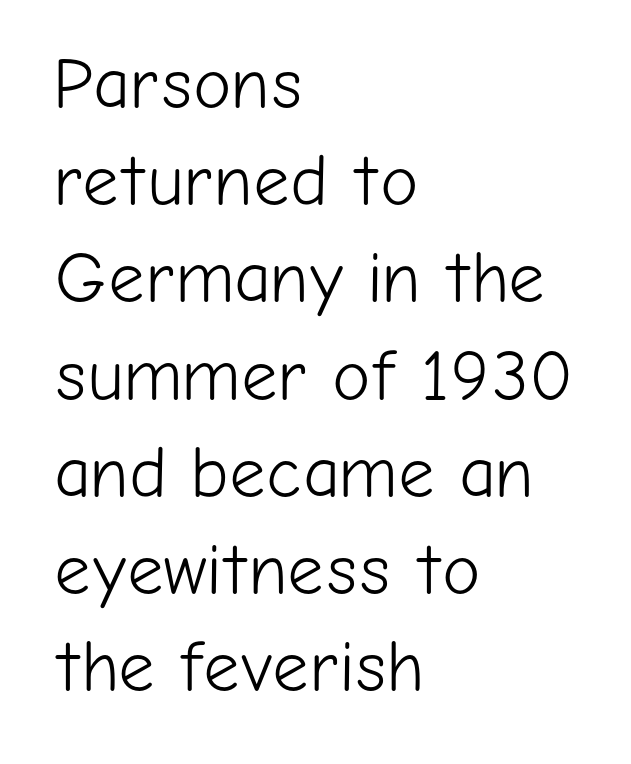
Regular leading. Varying glyph widths throughout — classic text-font behaviour. Does extra space separate the letters? No, they use regular spacing. Nope, not italic — everything's standing straight. The passage is arranged the way most books set body copy — flush left. The glyphs in this specimen are sans serif.
